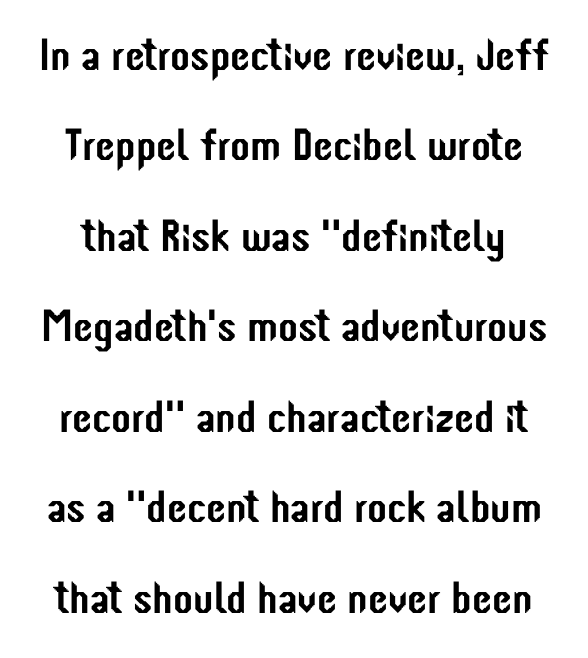
Q: Is the text italic (slanted)? A: No, it is upright.
Q: Is the typeface a serif or a sans-serif typeface? A: Sans-serif.
Q: Is the text underlined? A: No.
Q: Is the spacing between letters normal or unusually wide? A: Normal.
Q: Is the spacing between lines tight, normal or loose? A: Loose.
Q: Width (condensed, normal, or wide)? A: Condensed.
Q: Stroke contrast? A: Low.
Q: x-height? A: Medium.
Q: Monospaced? A: No.
